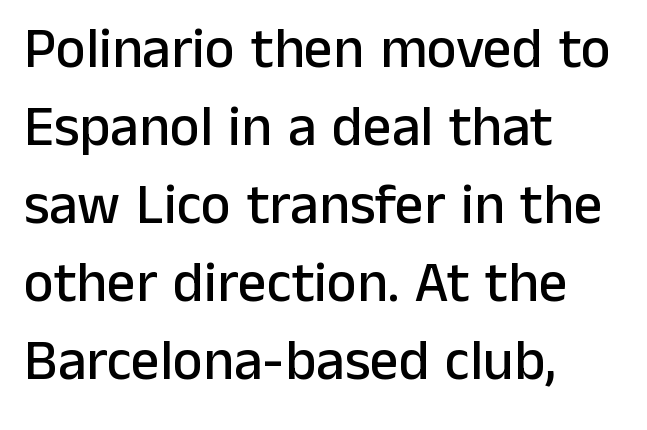
{"serif": "no", "italic": "no", "width": "normal", "stroke_contrast": "low", "x_height": "medium", "monospaced": "no", "underline": "no", "align": "left", "line_spacing": "normal", "line_spacing_ratio": 1.37, "letter_spacing": "normal", "letter_spacing_em": 0.0, "glyph_px": 57}
